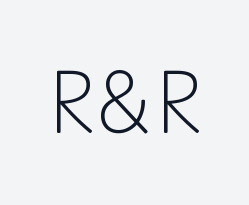
{"italic": "no", "bold": "no", "weight": "light", "width": "normal", "stroke_contrast": "low", "x_height": "small", "monospaced": "no", "underline": "no", "letter_spacing": "normal", "letter_spacing_em": 0.0, "glyph_px": 65}
